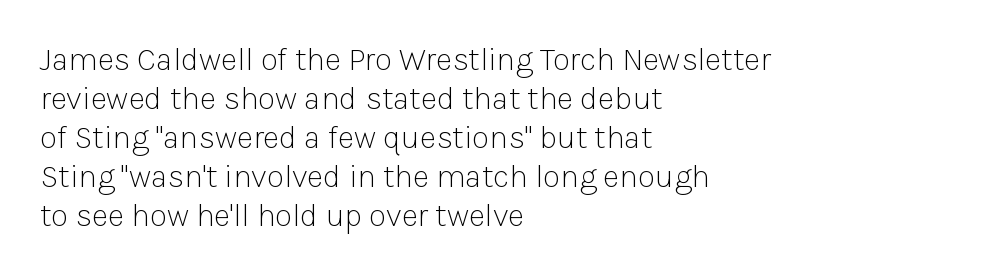
{"serif": "no", "italic": "no", "bold": "no", "weight": "light", "width": "normal", "stroke_contrast": "low", "x_height": "medium", "monospaced": "no", "underline": "no", "align": "left", "line_spacing_ratio": 1.22, "letter_spacing": "normal", "letter_spacing_em": 0.0, "glyph_px": 32}
